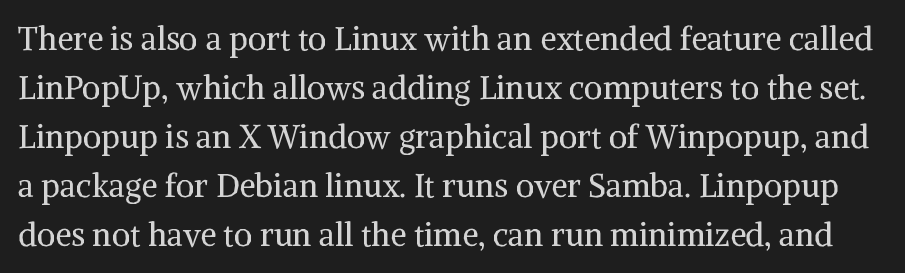
{"serif": "yes", "italic": "no", "bold": "no", "weight": "regular", "width": "normal", "stroke_contrast": "medium", "x_height": "medium", "monospaced": "no", "underline": "no", "line_spacing": "normal", "line_spacing_ratio": 1.53, "letter_spacing": "normal", "letter_spacing_em": 0.0, "glyph_px": 32}
